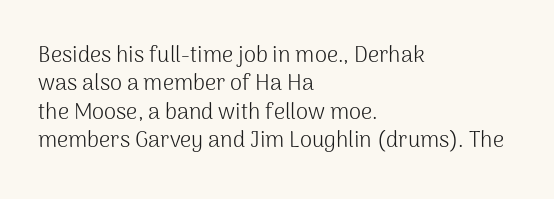
Rule under the text: the space is simply empty. Honestly, the letter spacing is just normal — you wouldn't notice it. The font's upright variant was chosen for this text. The strokes are not fattened; the text isn't bold. Layout note: lines flush left. The designer left line spacing at the default.
